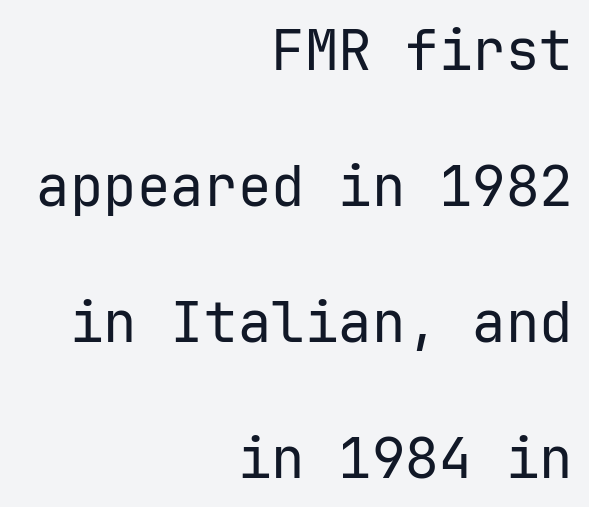
Nope, not italic — everything's standing straight. The rendering uses a large line-height, opening up the rows. A bare baseline throughout the passage. In terms of letterform style, serifs are entirely absent.
